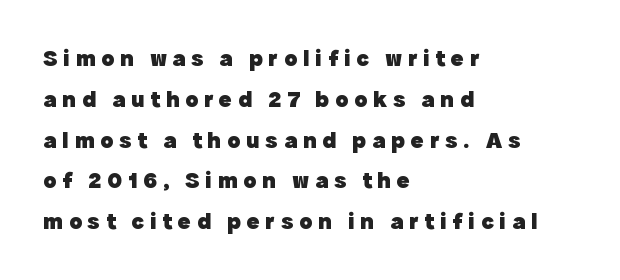
The image shows 24 px bold type, upright; set left-aligned, normal line spacing (1.7x), unusually wide letter spacing (+0.24 em), not underlined.
